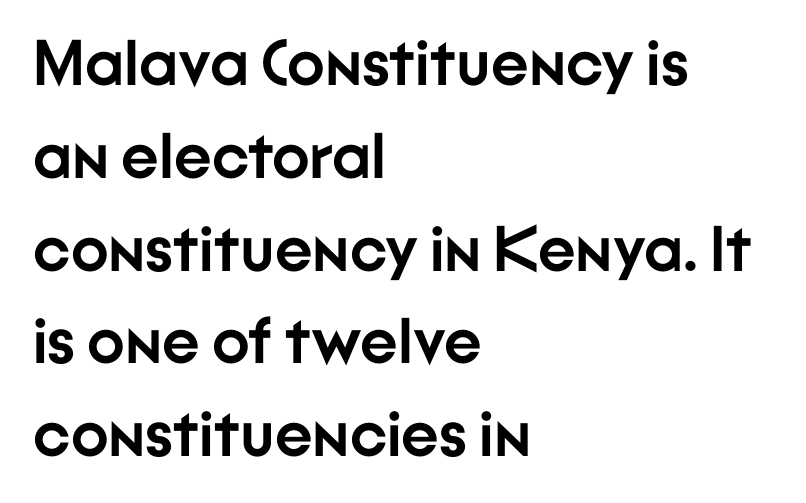
The rows are spaced the way most documents space them. Observe the absence of serifs on each vertical stroke in this sample. The tracking reads as untouched default to a designer's eye. Posture: vertical. Underlining? Definitely not there.
